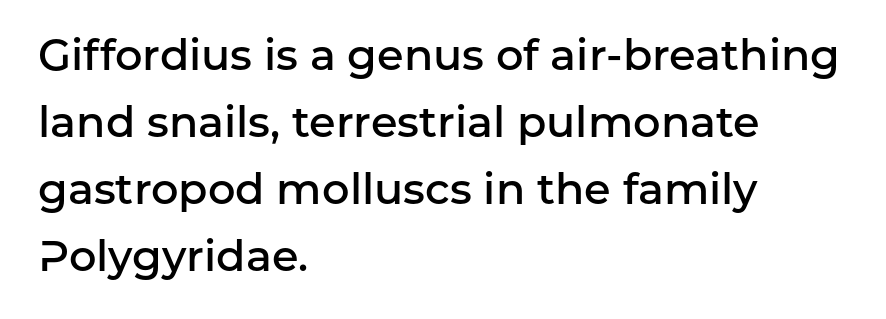
Q: Is the text bold? A: Semi-bold.
Q: Is the text italic (slanted)? A: No, it is upright.
Q: Is the typeface a serif or a sans-serif typeface? A: Sans-serif.
Q: Is the text underlined? A: No.
Q: How is the paragraph aligned? A: Left-aligned.
Q: Is the spacing between letters normal or unusually wide? A: Normal.
Q: Is the spacing between lines tight, normal or loose? A: Normal.
Q: Width (condensed, normal, or wide)? A: Normal.
Q: Stroke contrast? A: Low.
Q: x-height? A: Medium.
Q: Monospaced? A: No.
